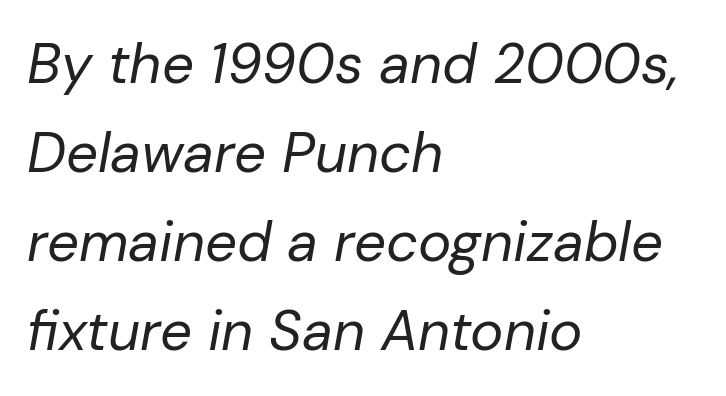
The image shows 56 px regular-weight type, italic (leaning right); set left-aligned, normal line spacing (1.59x), normal letter spacing, not underlined; low stroke contrast and a medium x-height.
